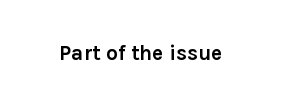
{"italic": "no", "bold": "yes", "underline": "no", "letter_spacing": "normal", "letter_spacing_em": 0.0, "glyph_px": 21}
